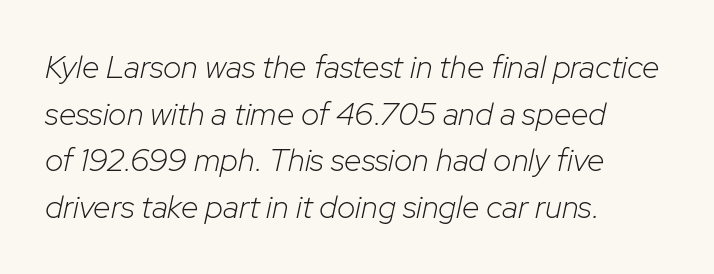
Q: Is the text bold? A: No.
Q: Is the text italic (slanted)? A: Yes, it leans right by about 12 degrees.
Q: Is the text underlined? A: No.
Q: How is the paragraph aligned? A: Left-aligned.
Q: Is the spacing between letters normal or unusually wide? A: Normal.
Q: Is the spacing between lines tight, normal or loose? A: Normal.
Q: Width (condensed, normal, or wide)? A: Normal.
Q: Stroke contrast? A: Low.
Q: x-height? A: Medium.
Q: Monospaced? A: No.
